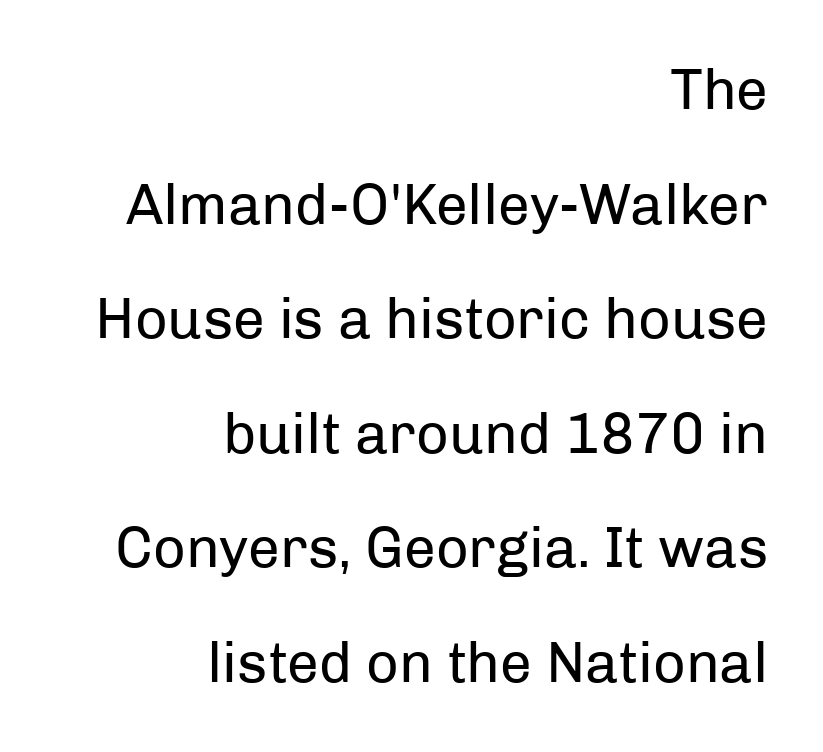
Q: Is the text bold? A: No.
Q: Is the text italic (slanted)? A: No, it is upright.
Q: Is the typeface a serif or a sans-serif typeface? A: Sans-serif.
Q: Is the text underlined? A: No.
Q: How is the paragraph aligned? A: Right-aligned.
Q: Is the spacing between letters normal or unusually wide? A: Normal.
Q: Is the spacing between lines tight, normal or loose? A: Loose.
Q: Width (condensed, normal, or wide)? A: Normal.
Q: Stroke contrast? A: Low.
Q: x-height? A: Medium.
Q: Monospaced? A: No.
